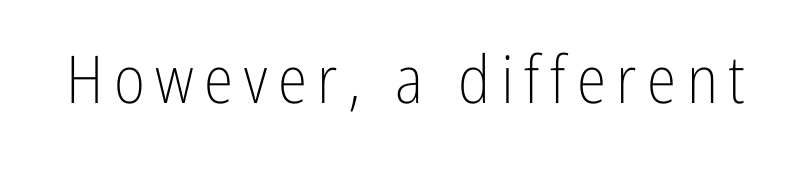
{"serif": "no", "italic": "no", "bold": "no", "weight": "light", "width": "condensed", "stroke_contrast": "low", "x_height": "medium", "monospaced": "no", "underline": "no", "glyph_px": 66}
